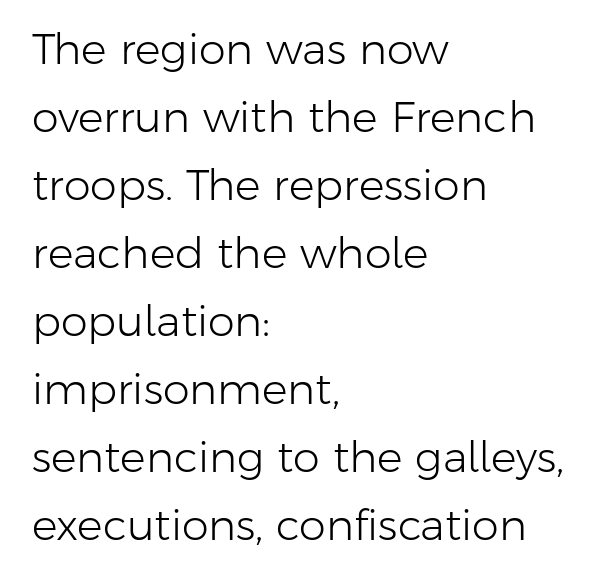
The image shows 43 px light sans-serif type, upright; set left-aligned, normal line spacing (1.58x), normal letter spacing, not underlined; low stroke contrast and a medium x-height.
